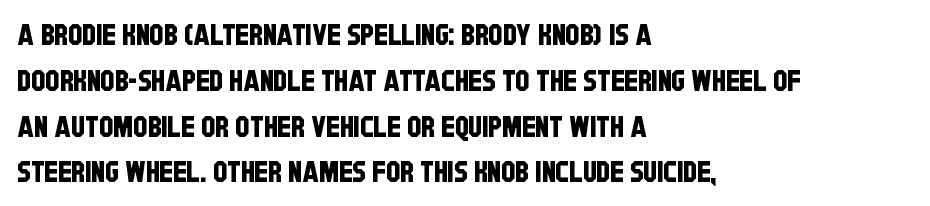
Q: Is the typeface a serif or a sans-serif typeface? A: Sans-serif.
Q: Is the text underlined? A: No.
Q: How is the paragraph aligned? A: Left-aligned.
Q: Is the spacing between letters normal or unusually wide? A: Normal.
Q: Is the spacing between lines tight, normal or loose? A: Normal.
Q: Width (condensed, normal, or wide)? A: Condensed.
Q: Stroke contrast? A: Low.
Q: x-height? A: Large.
Q: Monospaced? A: No.
